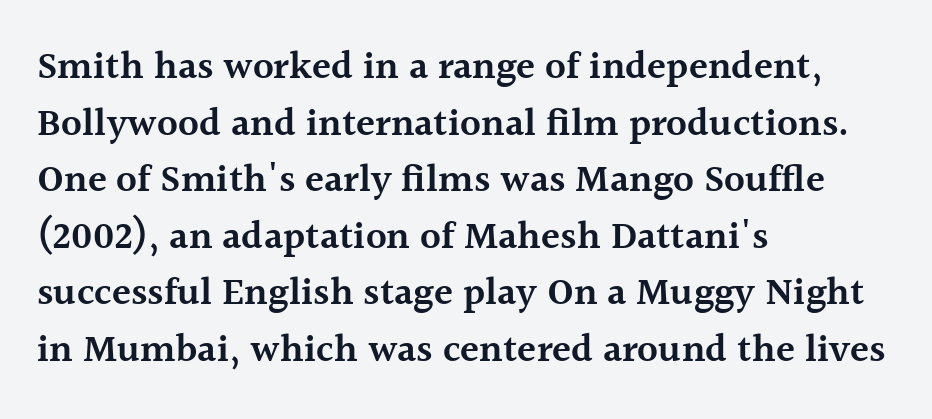
{"serif": "yes", "italic": "no", "bold": "semi", "weight": "semibold", "width": "normal", "x_height": "medium", "monospaced": "no", "underline": "no", "align": "left", "line_spacing": "normal", "line_spacing_ratio": 1.45, "letter_spacing": "normal", "letter_spacing_em": 0.0, "glyph_px": 39}
